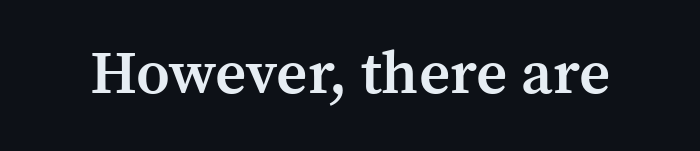
Q: Is the text bold? A: Semi-bold.
Q: Is the text italic (slanted)? A: No, it is upright.
Q: Is the typeface a serif or a sans-serif typeface? A: Serif.
Q: Is the text underlined? A: No.
Q: Is the spacing between letters normal or unusually wide? A: Normal.
Q: Width (condensed, normal, or wide)? A: Normal.
Q: Stroke contrast? A: Medium.
Q: x-height? A: Medium.
Q: Monospaced? A: No.
